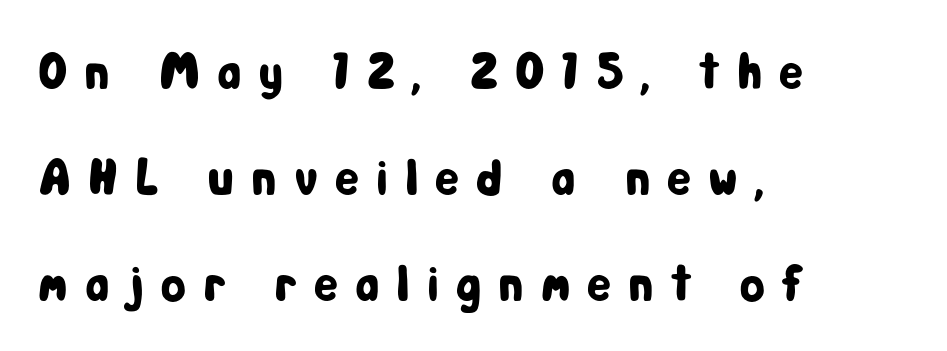
Q: Is the text italic (slanted)? A: No, it is upright.
Q: Is the typeface a serif or a sans-serif typeface? A: Sans-serif.
Q: Is the text underlined? A: No.
Q: How is the paragraph aligned? A: Left-aligned.
Q: Is the spacing between letters normal or unusually wide? A: Unusually wide.
Q: Is the spacing between lines tight, normal or loose? A: Loose.
Q: Width (condensed, normal, or wide)? A: Condensed.
Q: Stroke contrast? A: Low.
Q: x-height? A: Medium.
Q: Monospaced? A: No.
